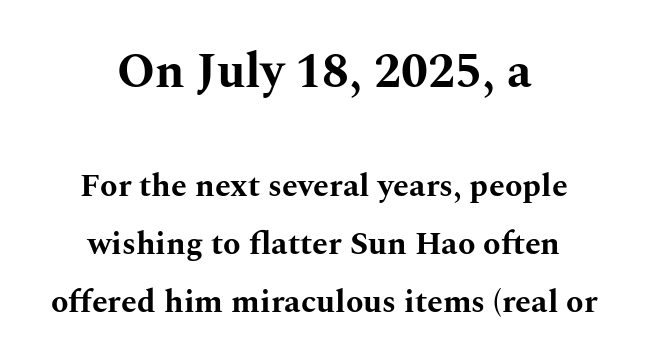
{"serif": "yes", "italic": "no", "bold": "yes", "weight": "bold", "width": "wide", "stroke_contrast": "medium", "x_height": "medium", "monospaced": "no", "underline": "no", "align": "center", "line_spacing_ratio": 1.82, "letter_spacing": "normal", "letter_spacing_em": 0.0, "larger_block": "first", "size_ratio": 1.5, "glyph_px": 48}
